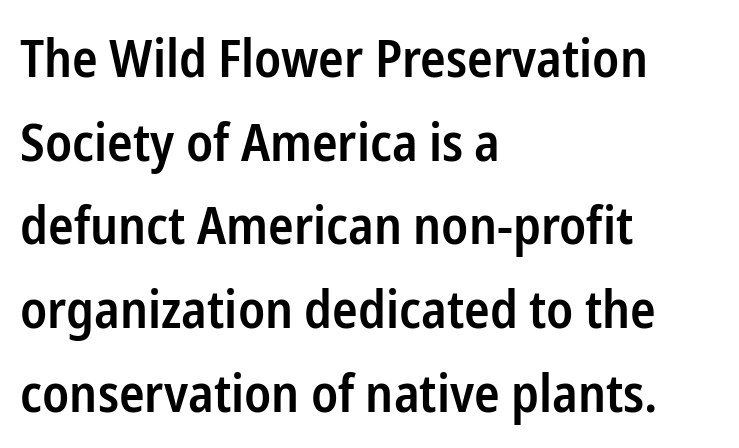
Q: Is the text bold? A: Semi-bold.
Q: Is the text italic (slanted)? A: No, it is upright.
Q: Is the typeface a serif or a sans-serif typeface? A: Sans-serif.
Q: Is the text underlined? A: No.
Q: How is the paragraph aligned? A: Left-aligned.
Q: Is the spacing between letters normal or unusually wide? A: Normal.
Q: Is the spacing between lines tight, normal or loose? A: Normal.
Q: Width (condensed, normal, or wide)? A: Condensed.
Q: Stroke contrast? A: Low.
Q: x-height? A: Medium.
Q: Monospaced? A: No.
